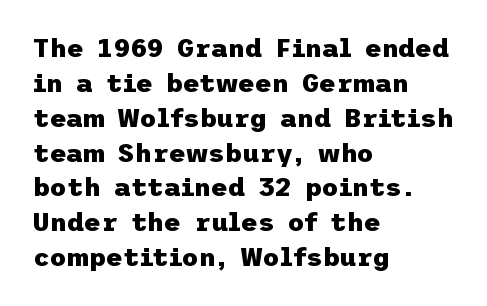
The image shows 26 px bold type, upright; set left-aligned, normal line spacing (1.34x), normal letter spacing, not underlined.
